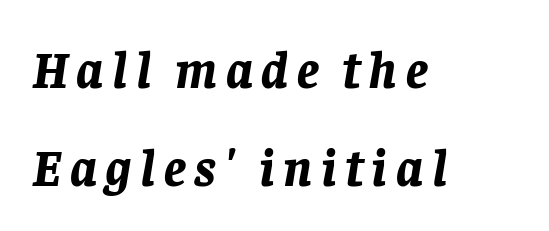
Q: Is the text bold? A: Yes.
Q: Is the text italic (slanted)? A: Yes, it leans right by about 8 degrees.
Q: Is the text underlined? A: No.
Q: How is the paragraph aligned? A: Left-aligned.
Q: Width (condensed, normal, or wide)? A: Normal.
Q: Stroke contrast? A: Low.
Q: x-height? A: Large.
Q: Monospaced? A: No.
